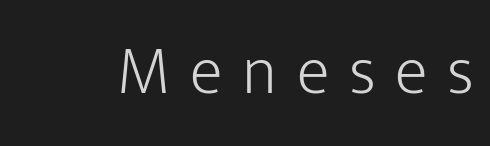
The face used here is proportionally spaced, like ordinary book or web type. The passage shown is typeset with a sans-serif family. Is there any slant? The stems are plumb. The horizontal fit of the characters is loose and conspicuously gappy. Vertical stems look standard width or narrower in stroke.
